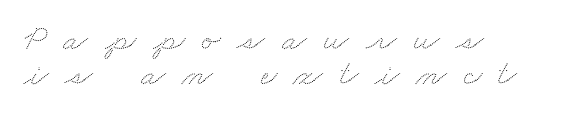
Honestly, the letter spacing is so wide it's the main thing you notice. Whoever set this chose condensed vertical rhythm over breathing room. Think of a printed novel: that variable character pitch is what you see here. Check the space under the baseline: it is left empty. Caption: multi-line text, flush left, ragged right.
